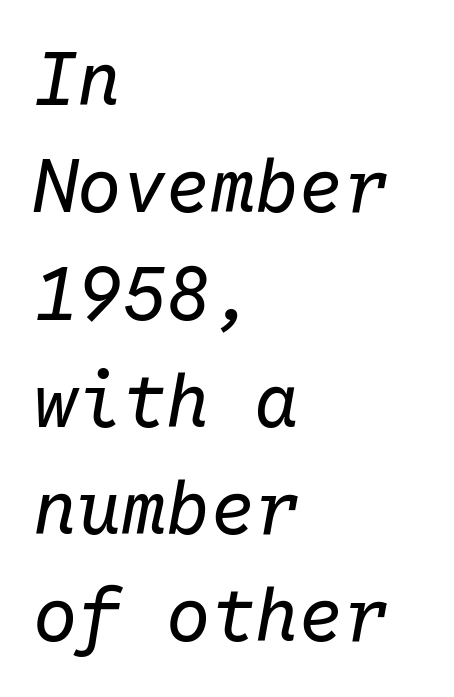
The image shows 74 px regular-weight type, italic (leaning right), monospaced; set left-aligned, normal line spacing (1.45x), normal letter spacing, not underlined; low stroke contrast and a medium x-height.
